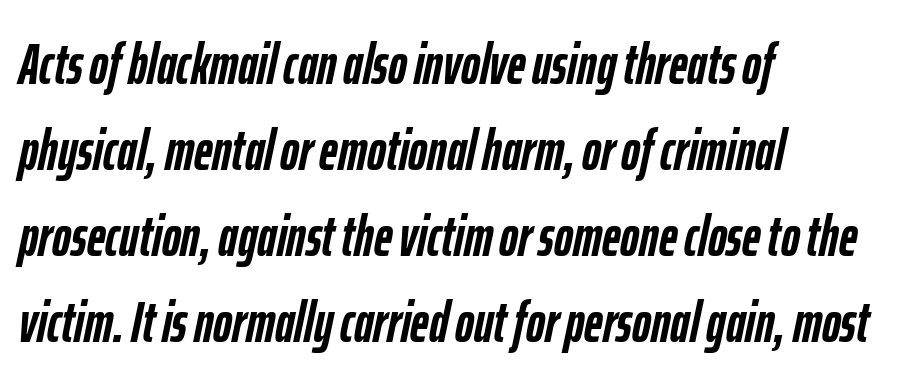
Q: Is the text bold? A: Yes.
Q: Is the text italic (slanted)? A: Yes, it leans right by about 12 degrees.
Q: Is the text underlined? A: No.
Q: How is the paragraph aligned? A: Left-aligned.
Q: Is the spacing between letters normal or unusually wide? A: Normal.
Q: Is the spacing between lines tight, normal or loose? A: Normal.
Q: Width (condensed, normal, or wide)? A: Condensed.
Q: Stroke contrast? A: Low.
Q: x-height? A: Medium.
Q: Monospaced? A: No.
